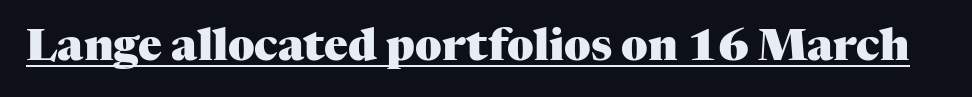
Designer's note — italics off, roman on. Varying glyph widths throughout — classic text-font behaviour. The text was rendered using a seriffed face with decorative stroke endings. Students, this is bold: see how much ink each stroke carries. These lines keep a tight, regular rhythm from letter to letter.
